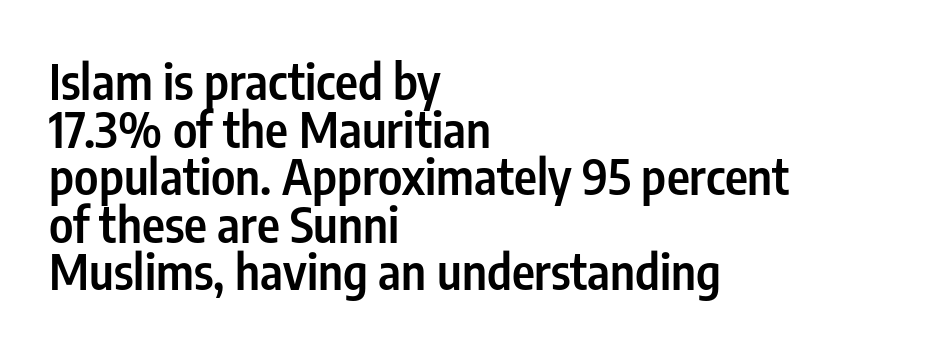
{"serif": "no", "italic": "no", "bold": "semi", "weight": "semibold", "width": "condensed", "stroke_contrast": "low", "x_height": "medium", "monospaced": "no", "underline": "no", "align": "left", "line_spacing": "tight", "line_spacing_ratio": 0.97, "letter_spacing": "normal", "letter_spacing_em": 0.0, "glyph_px": 49}
